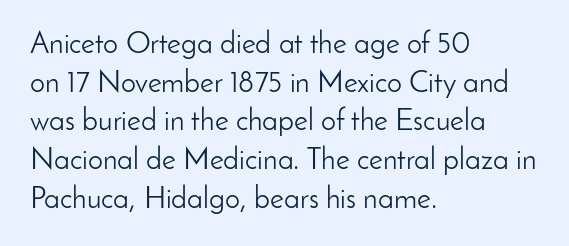
Q: Is the text bold? A: No.
Q: Is the text italic (slanted)? A: No, it is upright.
Q: Is the typeface a serif or a sans-serif typeface? A: Sans-serif.
Q: Is the text underlined? A: No.
Q: How is the paragraph aligned? A: Left-aligned.
Q: Is the spacing between letters normal or unusually wide? A: Normal.
Q: Is the spacing between lines tight, normal or loose? A: Normal.
Q: Width (condensed, normal, or wide)? A: Normal.
Q: Stroke contrast? A: Low.
Q: x-height? A: Small.
Q: Monospaced? A: No.
